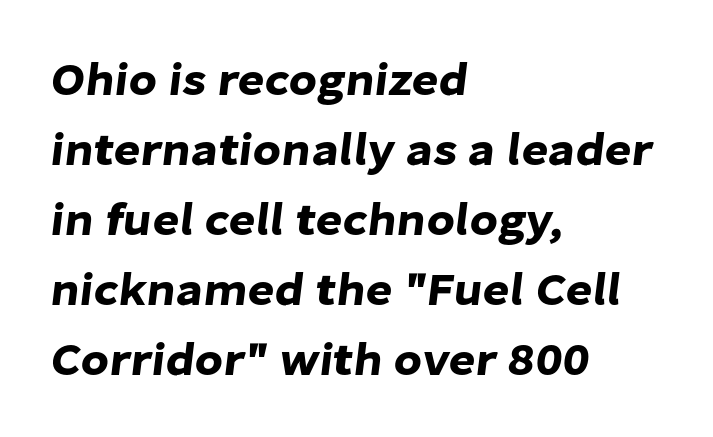
The image shows 46 px sans-serif type; set left-aligned, normal line spacing (1.52x), normal letter spacing, not underlined; low stroke contrast and a medium x-height.
